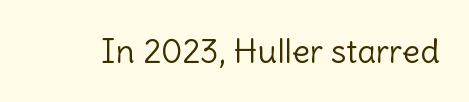
Q: Is the text bold? A: No.
Q: Is the text italic (slanted)? A: No, it is upright.
Q: Is the typeface a serif or a sans-serif typeface? A: Sans-serif.
Q: Is the text underlined? A: No.
Q: Is the spacing between letters normal or unusually wide? A: Normal.
Q: Width (condensed, normal, or wide)? A: Normal.
Q: x-height? A: Medium.
Q: Monospaced? A: No.
